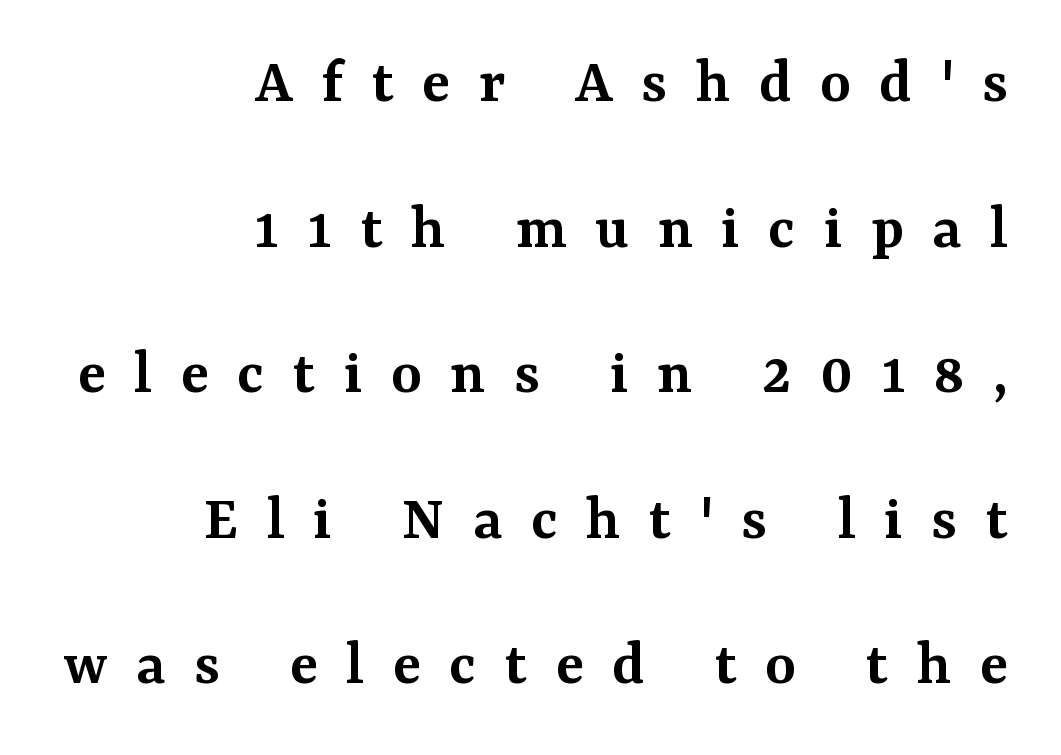
The image shows 65 px semibold serif type, upright; set right-aligned, loose line spacing (2.24x), unusually wide letter spacing (+0.44 em), not underlined; medium stroke contrast and a medium x-height.
